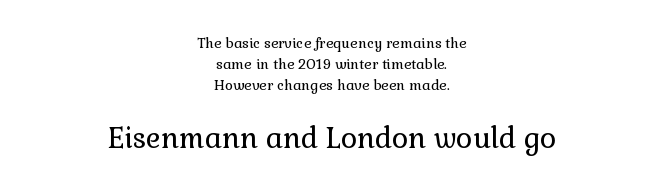
The image shows 28 px regular-weight serif type, upright; set centered, normal line spacing (1.51x), normal letter spacing, not underlined; the second (bottom) block is 2.0x larger; low stroke contrast and a medium x-height.
